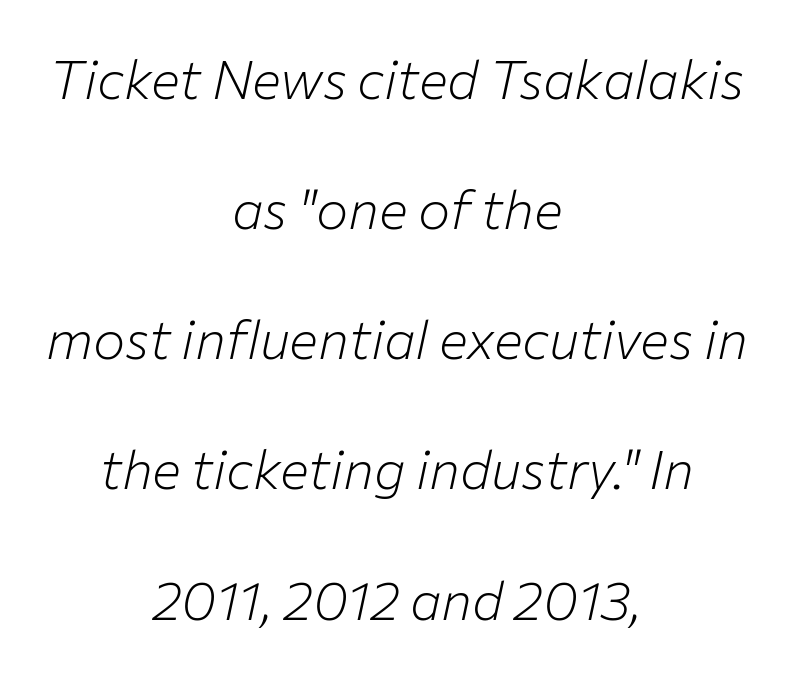
{"italic": "yes", "lean": "right", "slant_degrees": 12, "bold": "no", "weight": "light", "width": "normal", "stroke_contrast": "low", "x_height": "medium", "monospaced": "no", "underline": "no", "align": "center", "line_spacing": "loose", "line_spacing_ratio": 2.41, "letter_spacing": "normal", "letter_spacing_em": 0.0, "glyph_px": 54}
